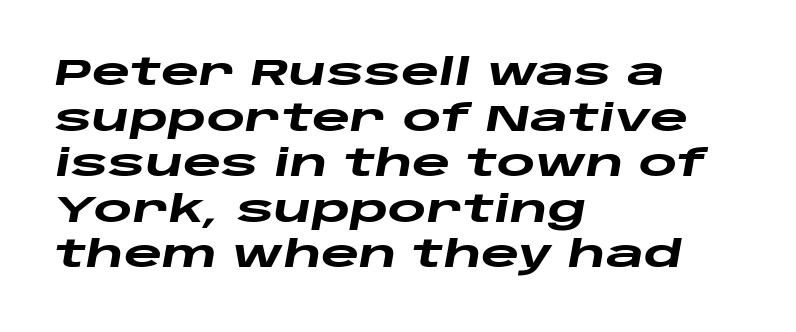
The image shows 37 px heavy, wide type, italic (leaning right); set left-aligned, line spacing 1.23x, normal letter spacing, not underlined; low stroke contrast and a large x-height.
